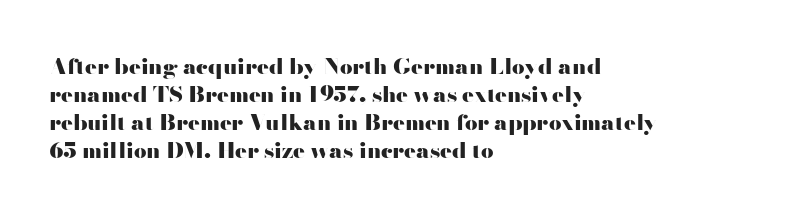
{"italic": "no", "bold": "yes", "underline": "no", "align": "left", "line_spacing": "normal", "line_spacing_ratio": 1.27, "letter_spacing": "normal", "letter_spacing_em": 0.0, "glyph_px": 22}
